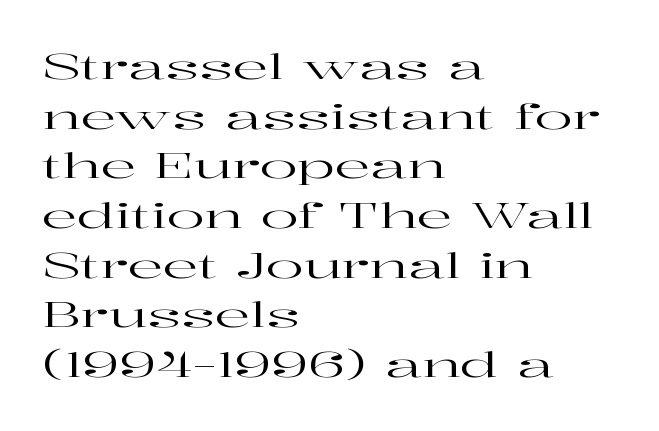
Q: Is the text italic (slanted)? A: No, it is upright.
Q: Is the typeface a serif or a sans-serif typeface? A: Serif.
Q: Is the text underlined? A: No.
Q: How is the paragraph aligned? A: Left-aligned.
Q: Is the spacing between letters normal or unusually wide? A: Normal.
Q: Is the spacing between lines tight, normal or loose? A: Normal.
Q: Width (condensed, normal, or wide)? A: Wide.
Q: Stroke contrast? A: High.
Q: x-height? A: Medium.
Q: Monospaced? A: No.
